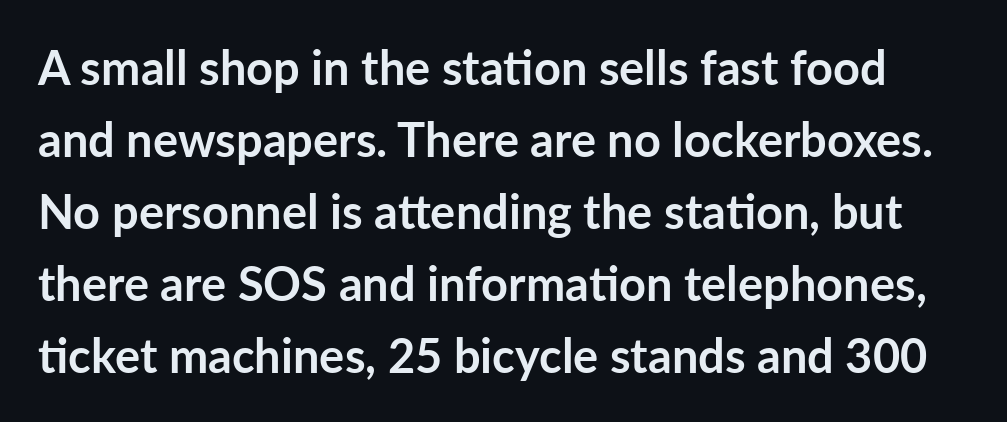
The image shows 47 px semibold sans-serif type, upright; set normal line spacing (1.53x), normal letter spacing, not underlined; low stroke contrast and a medium x-height.
